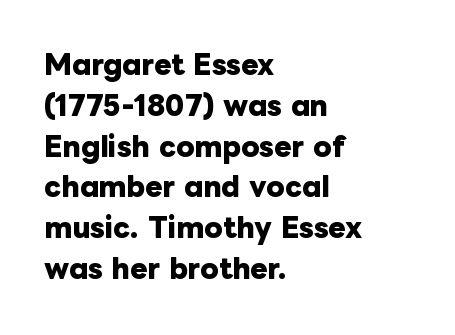
A dark, heavy texture on the line: the type is bold. Characters follow at the spacing the type designer built in. The designer left line spacing at the default. Unmarked baselines from the first word to the last. Posture: vertical.
